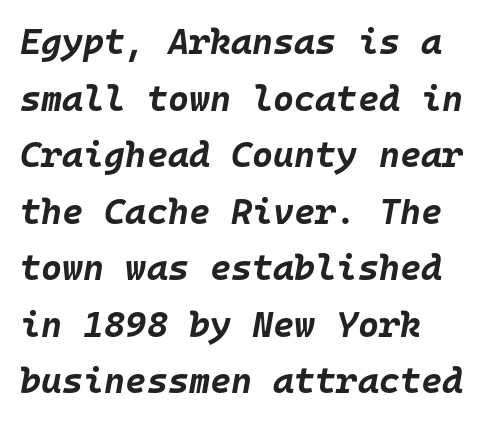
Tracking value appears to be zero — textbook default spacing. Slant detected: the letters are inclined. Compared with a centered layout, this one pins lines to the left instead. This sample has the even, mechanical cadence of fixed-width lettering. Anything drawn beneath the words? Only blank space. Each new line begins a customary step beneath the previous one.
